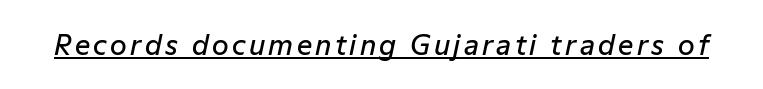
The sample's only ornament is a line tracing under the words. Every character sits at an angle, as italics do. As a designer I'd log this as weight 600, semibold.
